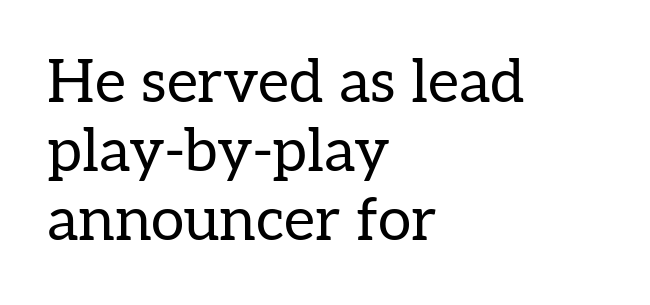
Reading down the column, the eye jumps only a short way to each next line. Ordinary non-slanted type is in use. Unlike a clean sans, this face finishes its strokes with serifs. Weight: regular or lighter. Is the letter spacing exaggerated? No — it looks like the ordinary default. Anything drawn beneath the words? Only blank space.
